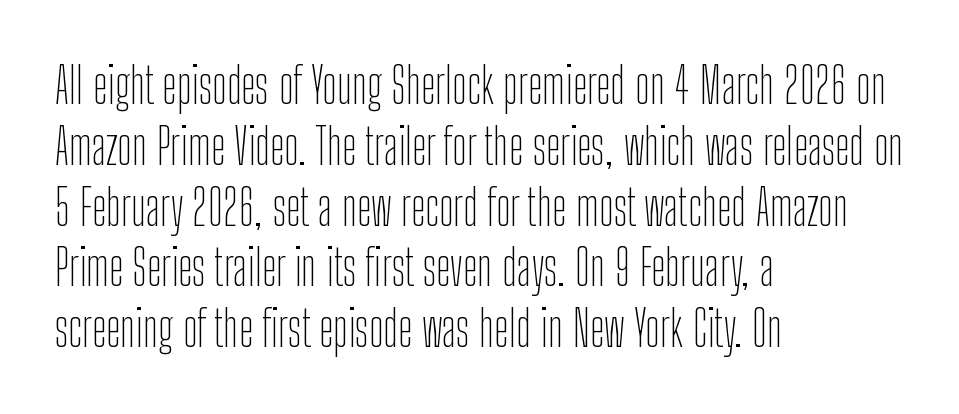
Weight: regular or lighter. Inter-character spacing is left at the font's built-in metrics. Proportional: the letters do not fall into vertical columns. Style check: upright.
